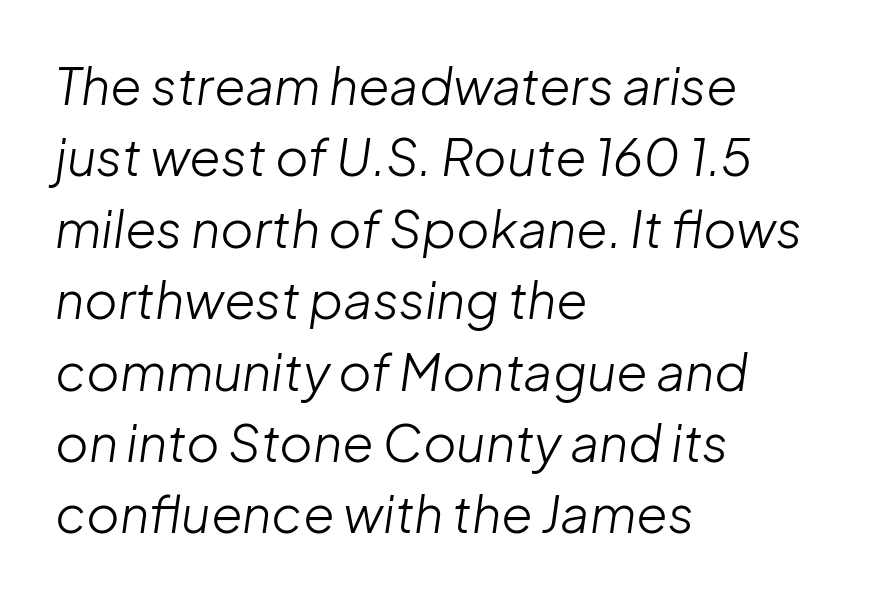
Q: Is the text bold? A: No.
Q: Is the text italic (slanted)? A: Yes, it leans right by about 8 degrees.
Q: Is the text underlined? A: No.
Q: How is the paragraph aligned? A: Left-aligned.
Q: Is the spacing between letters normal or unusually wide? A: Normal.
Q: Is the spacing between lines tight, normal or loose? A: Normal.
Q: Width (condensed, normal, or wide)? A: Normal.
Q: Stroke contrast? A: Low.
Q: x-height? A: Medium.
Q: Monospaced? A: No.
